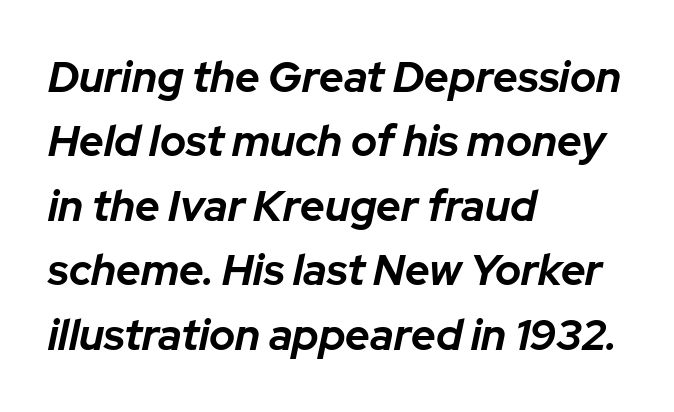
Strong, thick strokes mark this as bold type. One glance says typical: line gaps are just what's usual. The letters advance in unequal steps, a hallmark of proportional type. Line beginnings align vertically; line endings do not. Characters are canted at an angle relative to the baseline's perpendicular.
